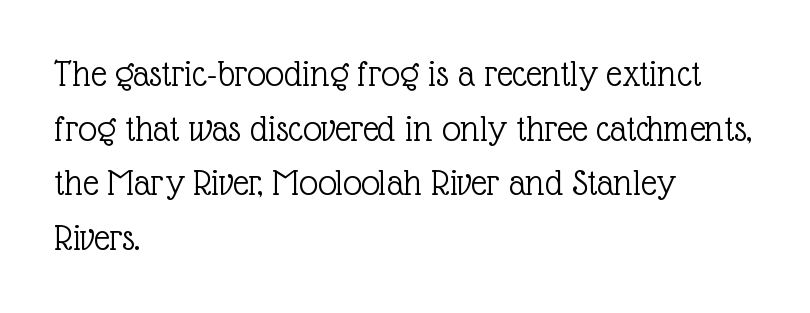
The image shows 38 px light serif type, upright; set left-aligned, normal line spacing (1.44x), normal letter spacing, not underlined; a medium x-height.
